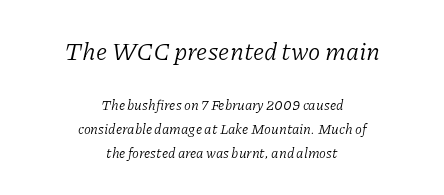
The image shows 25 px text type, italic (leaning right); set centered, normal line spacing (1.69x), normal letter spacing, not underlined; the first (top) block is 1.79x larger.
